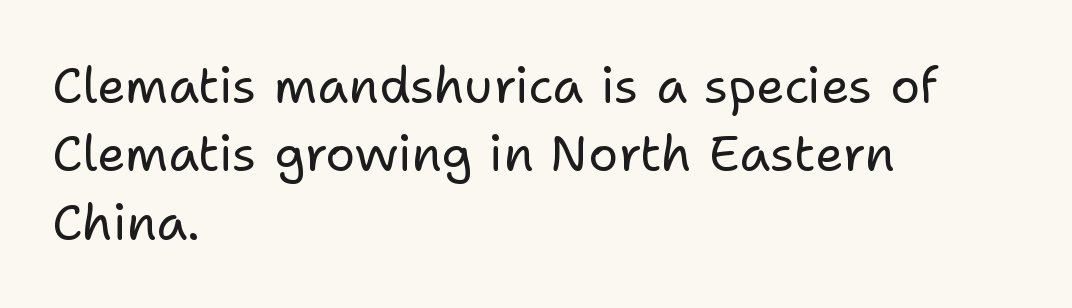
{"serif": "no", "italic": "no", "bold": "no", "weight": "regular", "width": "normal", "stroke_contrast": "low", "x_height": "medium", "monospaced": "no", "underline": "no", "align": "left", "line_spacing": "normal", "line_spacing_ratio": 1.37, "letter_spacing": "normal", "letter_spacing_em": 0.0, "glyph_px": 50}
